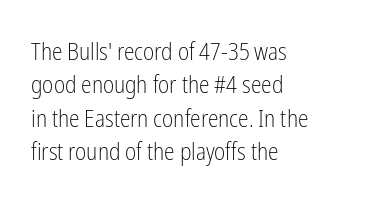
{"italic": "no", "bold": "no", "underline": "no", "align": "left", "line_spacing": "normal", "line_spacing_ratio": 1.39, "letter_spacing": "normal", "letter_spacing_em": 0.0, "glyph_px": 24}
